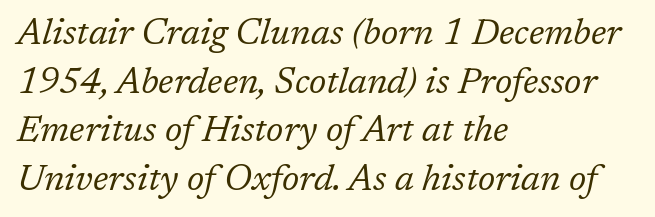
The letters are slanted; this is an italic face. The zone under the glyphs is completely vacant. The letters advance in unequal steps, a hallmark of proportional type. Vertical stems look standard width or narrower in stroke.
